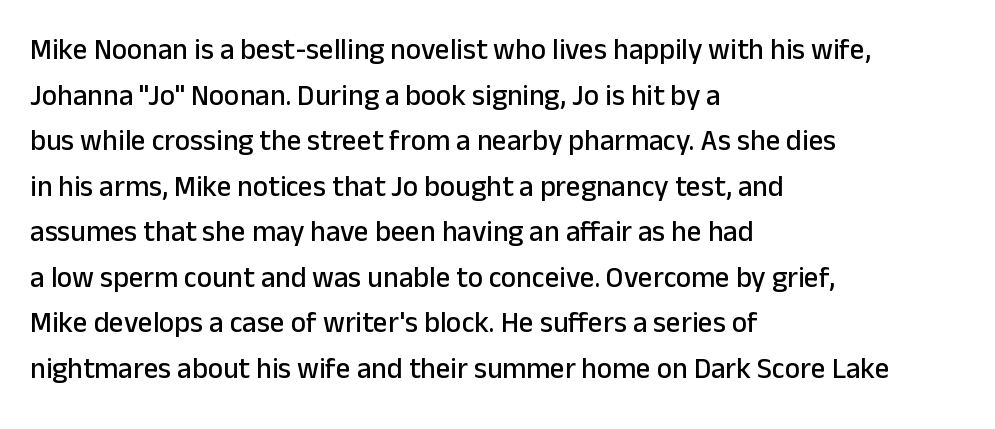
The image shows 29 px sans-serif type, upright; set left-aligned, normal line spacing (1.57x), normal letter spacing, not underlined; low stroke contrast and a medium x-height.
